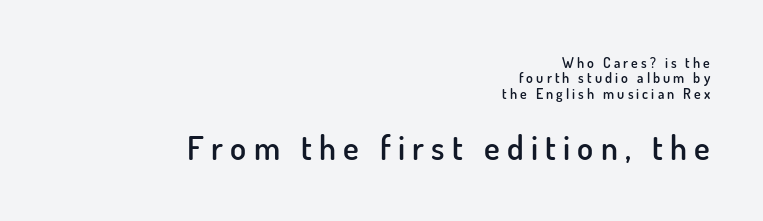
{"serif": "no", "italic": "no", "bold": "semi", "weight": "semibold", "width": "normal", "stroke_contrast": "low", "x_height": "small", "monospaced": "no", "underline": "no", "align": "right", "line_spacing": "tight", "line_spacing_ratio": 1.1, "letter_spacing": "wide", "letter_spacing_em": 0.22, "larger_block": "second", "size_ratio": 2.36, "glyph_px": 33}
